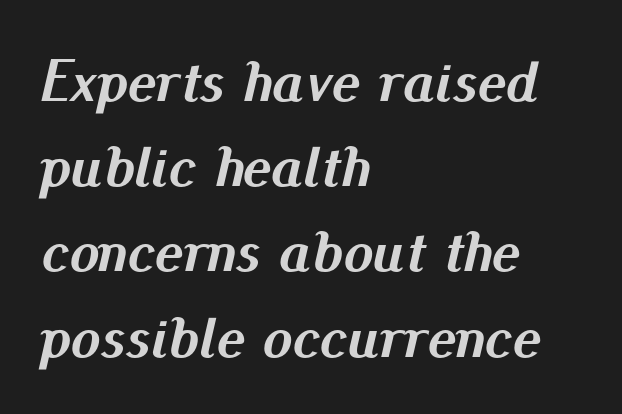
The image shows 60 px semibold type, italic (leaning right); set left-aligned, normal line spacing (1.42x), normal letter spacing, not underlined; medium stroke contrast and a small x-height.
